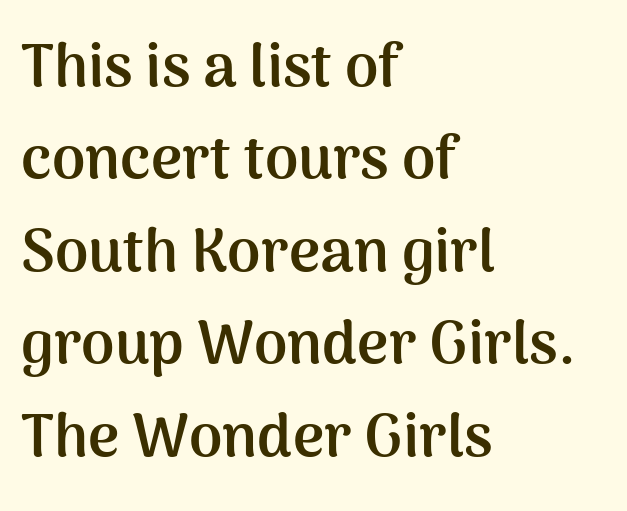
Q: Is the text bold? A: Yes.
Q: Is the text italic (slanted)? A: No, it is upright.
Q: Is the typeface a serif or a sans-serif typeface? A: Sans-serif.
Q: Is the text underlined? A: No.
Q: How is the paragraph aligned? A: Left-aligned.
Q: Is the spacing between letters normal or unusually wide? A: Normal.
Q: Is the spacing between lines tight, normal or loose? A: Normal.
Q: Width (condensed, normal, or wide)? A: Normal.
Q: Stroke contrast? A: Medium.
Q: x-height? A: Medium.
Q: Monospaced? A: No.
